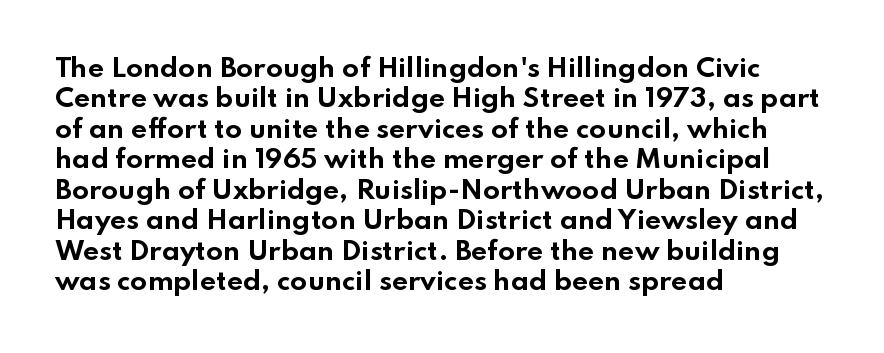
{"italic": "no", "bold": "yes", "underline": "no", "align": "left", "line_spacing_ratio": 1.22, "letter_spacing": "normal", "letter_spacing_em": 0.0, "glyph_px": 25}
